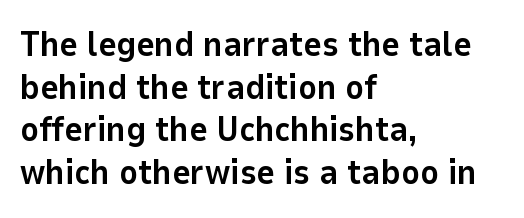
The image shows 35 px bold sans-serif type, upright; set left-aligned, line spacing 1.22x, normal letter spacing, not underlined; low stroke contrast and a medium x-height.
